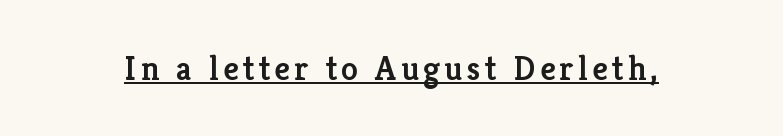
{"serif": "yes", "italic": "no", "bold": "semi", "weight": "semibold", "width": "normal", "stroke_contrast": "low", "x_height": "medium", "monospaced": "no", "underline": "yes", "glyph_px": 34}
